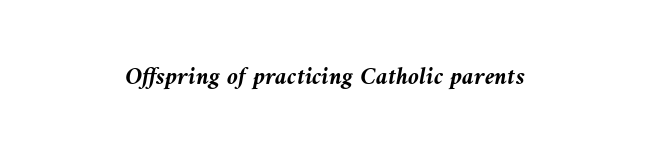
The letters sit at their default tracking, neither squeezed nor spread. Bold? Absolutely — the strokes are thick and heavy. Quick note: underline off. Designer's note — italics engaged. The setting favours the middle, as headings and verse often do.
